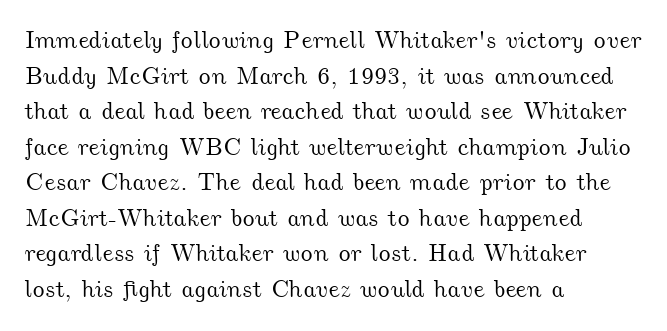
{"underline": "no", "align": "left", "line_spacing": "normal", "line_spacing_ratio": 1.48, "letter_spacing": "normal", "letter_spacing_em": 0.0, "glyph_px": 24}
